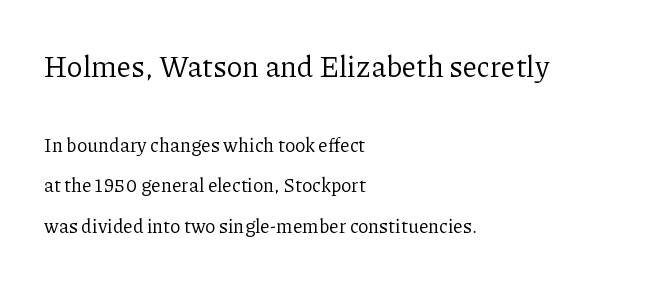
Large over small — that's the arrangement of the two blocks here. Looks like regular typesetting: each glyph gets only the width it needs. The passage is arranged the way most books set body copy — flush left. Characters follow at the spacing the type designer built in. Summary of weight: not heavy and not bold.
